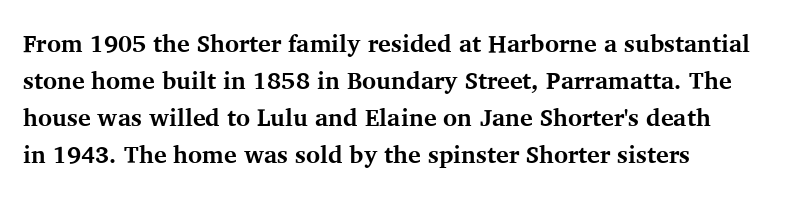
{"italic": "no", "bold": "yes", "underline": "no", "align": "left", "line_spacing": "normal", "line_spacing_ratio": 1.54, "letter_spacing": "normal", "letter_spacing_em": 0.0, "glyph_px": 24}
